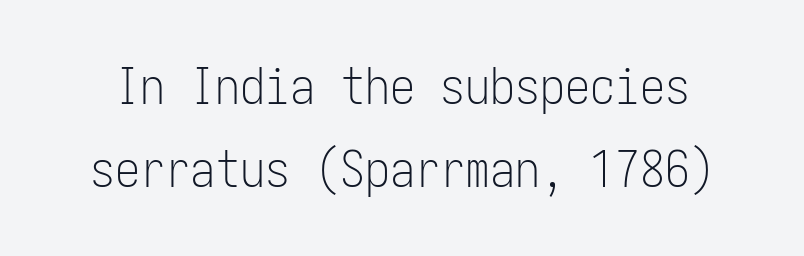
This sample uses a sans-serif face. Quick note: interline space is typical. No italicization has been applied; the sample stays upright. No chunkiness to these letters — they're not bold. Students, note that the glyphs here touch the page at normal intervals. The specimen omits any rule beneath the text block's lines.
